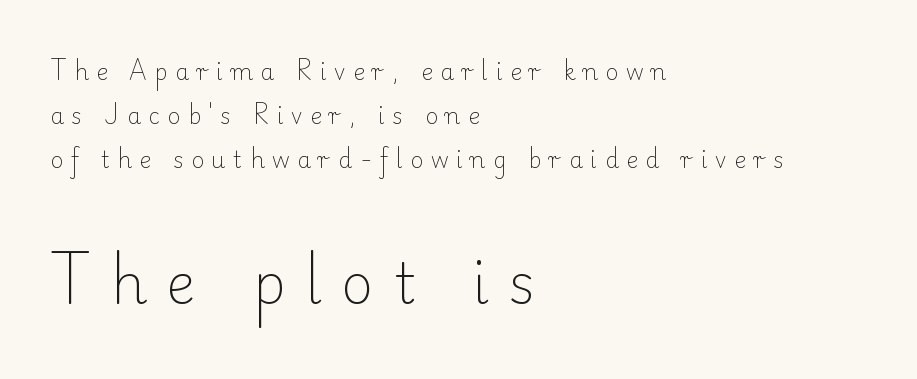
{"serif": "yes", "italic": "no", "bold": "no", "weight": "light", "width": "normal", "stroke_contrast": "low", "x_height": "small", "monospaced": "no", "underline": "no", "align": "left", "line_spacing": "loose", "line_spacing_ratio": 2.01, "letter_spacing": "wide", "letter_spacing_em": 0.35, "larger_block": "second", "size_ratio": 2.55, "glyph_px": 56}
